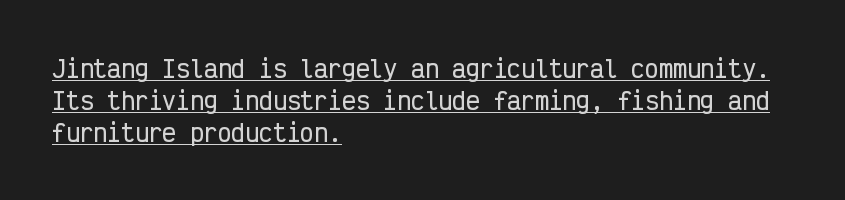
The image shows 23 px text type, upright; set left-aligned, normal line spacing (1.39x), normal letter spacing, underlined.
